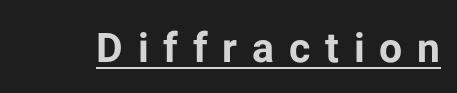
{"serif": "no", "italic": "no", "bold": "yes", "weight": "bold", "width": "normal", "stroke_contrast": "low", "x_height": "medium", "monospaced": "no", "underline": "yes", "letter_spacing": "wide", "letter_spacing_em": 0.36, "glyph_px": 41}
